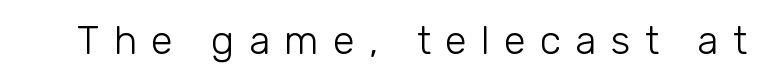
Grotesque or geometric, the face here clearly has no serifs. Think of a printed novel: that variable character pitch is what you see here. Heft: none added — not bold. This rendering features lettering with no underline. Italic? Not at all — the glyphs are vertical. You could only call the tracking loose — the letters float apart.
